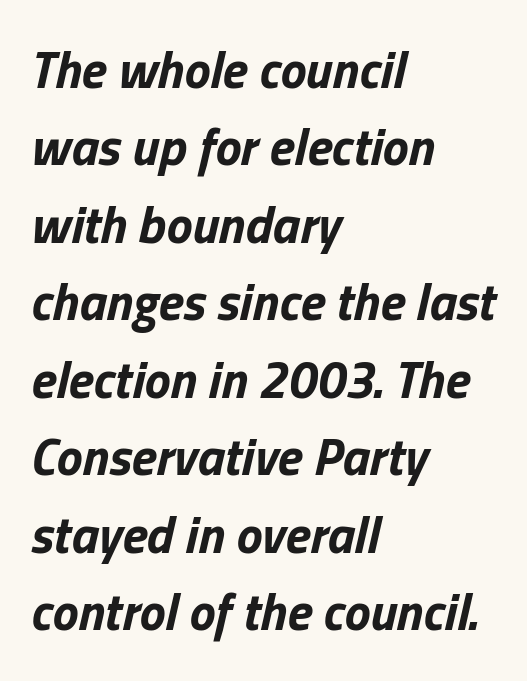
Each word holds together tightly as a unit, with standard inter-letter gaps. Underlining? Definitely not there. An italicized treatment has been applied to the whole sample. These words are printed bold, with thick strokes throughout. The letters advance in unequal steps, a hallmark of proportional type.
